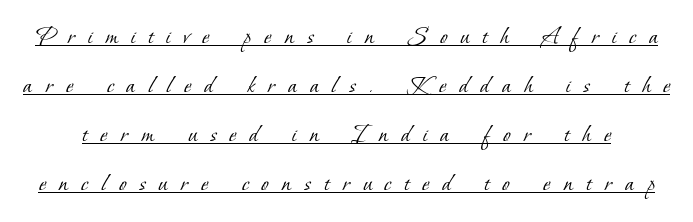
Q: Is the text bold? A: No.
Q: Is the text underlined? A: Yes.
Q: Is the spacing between letters normal or unusually wide? A: Unusually wide.
